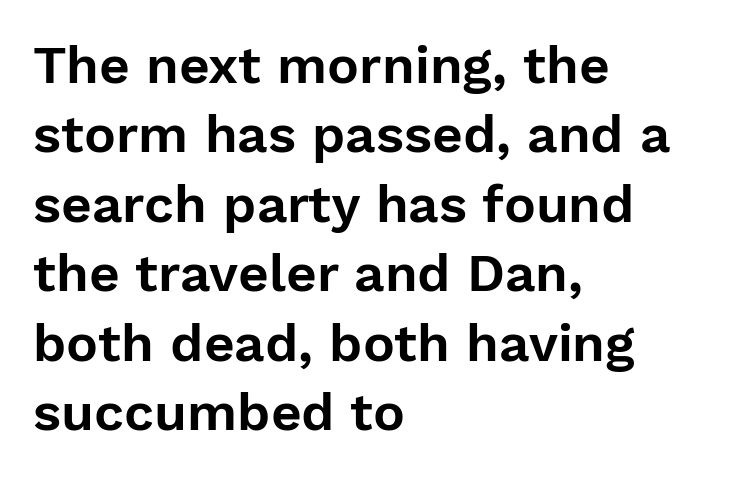
The image shows 53 px sans-serif type, upright; set left-aligned, normal line spacing (1.31x), normal letter spacing, not underlined; low stroke contrast and a medium x-height.
